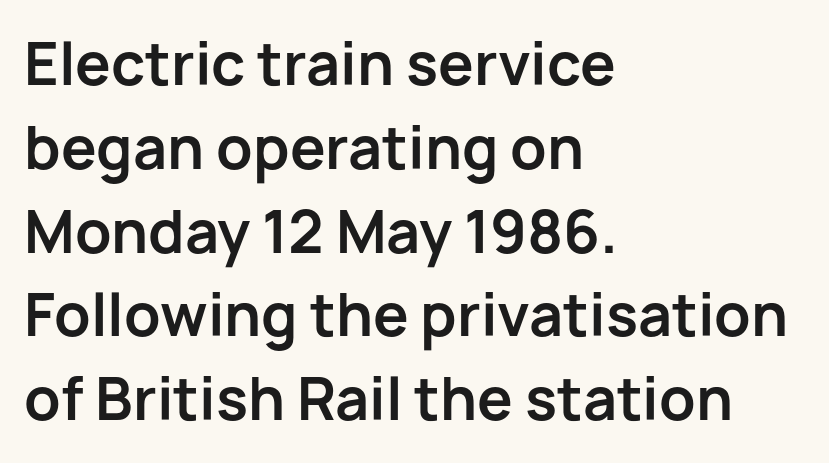
Q: Is the text bold? A: Yes.
Q: Is the text italic (slanted)? A: No, it is upright.
Q: Is the typeface a serif or a sans-serif typeface? A: Sans-serif.
Q: Is the text underlined? A: No.
Q: How is the paragraph aligned? A: Left-aligned.
Q: Is the spacing between letters normal or unusually wide? A: Normal.
Q: Is the spacing between lines tight, normal or loose? A: Normal.
Q: Width (condensed, normal, or wide)? A: Normal.
Q: Stroke contrast? A: Low.
Q: x-height? A: Medium.
Q: Monospaced? A: No.
